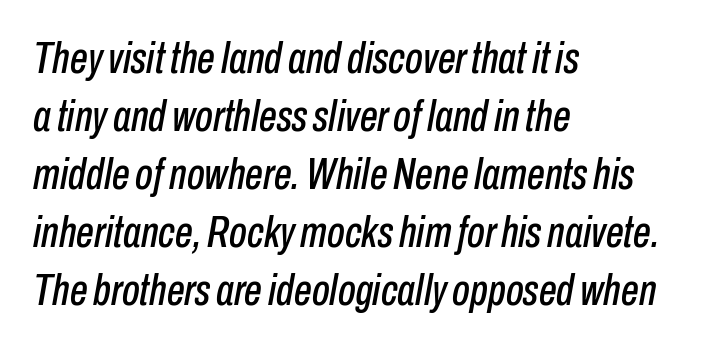
This rendering uses left alignment, leaving the right contour irregular. Think of a printed novel: that variable character pitch is what you see here. Anything drawn beneath the words? Only blank space. Horizontal bands of white between lines are of average thickness. Style check: oblique. Tracking value appears to be zero — textbook default spacing.
